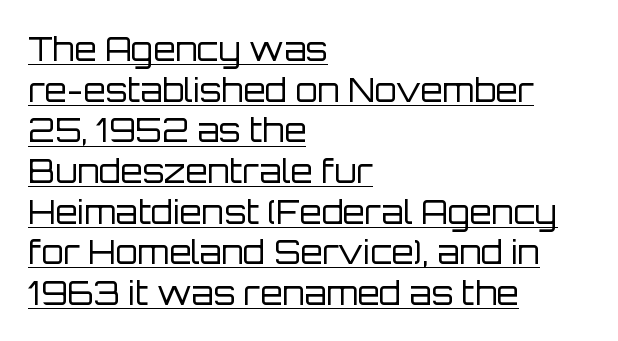
{"serif": "no", "italic": "no", "bold": "no", "weight": "regular", "width": "normal", "stroke_contrast": "low", "x_height": "large", "monospaced": "no", "underline": "yes", "align": "left", "line_spacing": "normal", "line_spacing_ratio": 1.27, "letter_spacing": "normal", "letter_spacing_em": 0.0, "glyph_px": 32}
